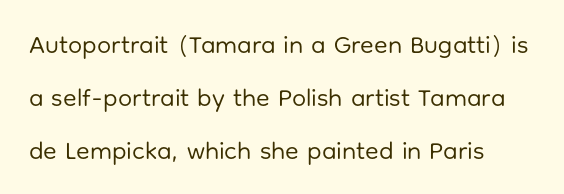
Q: Is the text bold? A: No.
Q: Is the text italic (slanted)? A: No, it is upright.
Q: Is the text underlined? A: No.
Q: Is the spacing between letters normal or unusually wide? A: Normal.
Q: Is the spacing between lines tight, normal or loose? A: Loose.
